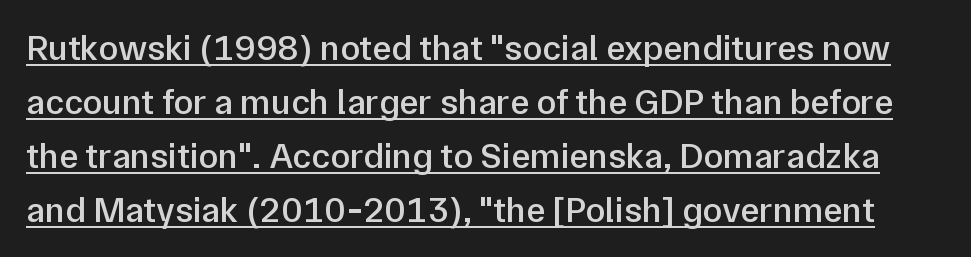
{"serif": "no", "italic": "no", "bold": "semi", "weight": "semibold", "width": "normal", "stroke_contrast": "low", "x_height": "medium", "monospaced": "no", "underline": "yes", "line_spacing": "normal", "line_spacing_ratio": 1.5, "letter_spacing": "normal", "letter_spacing_em": 0.0, "glyph_px": 36}
